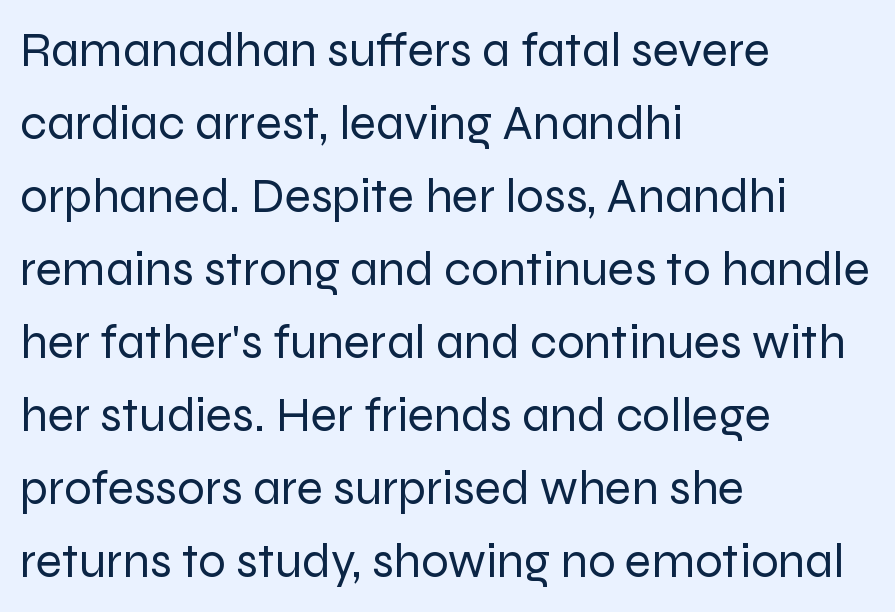
The font sits on the lighter half of the weight spectrum, regular included. The axis of the letterforms is exactly vertical. The letterforms sit shoulder to shoulder at normal distance. A classic flush-left, rag-right setting is used for this passage. Normally led — the rows are evenly, conventionally spaced. Letters rest on an invisible, unmarked baseline.
